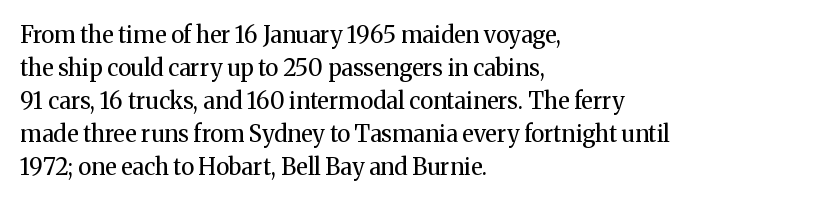
{"italic": "no", "bold": "no", "underline": "no", "align": "left", "line_spacing": "normal", "line_spacing_ratio": 1.44, "letter_spacing": "normal", "letter_spacing_em": 0.0, "glyph_px": 23}
